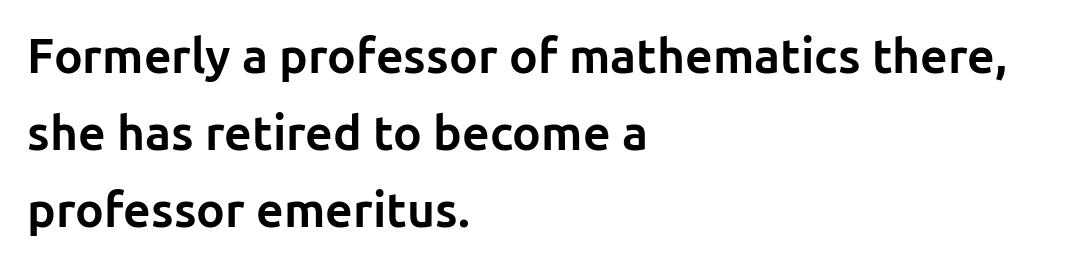
Q: Is the text bold? A: Yes.
Q: Is the text italic (slanted)? A: No, it is upright.
Q: Is the typeface a serif or a sans-serif typeface? A: Sans-serif.
Q: Is the text underlined? A: No.
Q: How is the paragraph aligned? A: Left-aligned.
Q: Is the spacing between letters normal or unusually wide? A: Normal.
Q: Is the spacing between lines tight, normal or loose? A: Normal.
Q: Width (condensed, normal, or wide)? A: Normal.
Q: Stroke contrast? A: Low.
Q: x-height? A: Medium.
Q: Monospaced? A: No.
